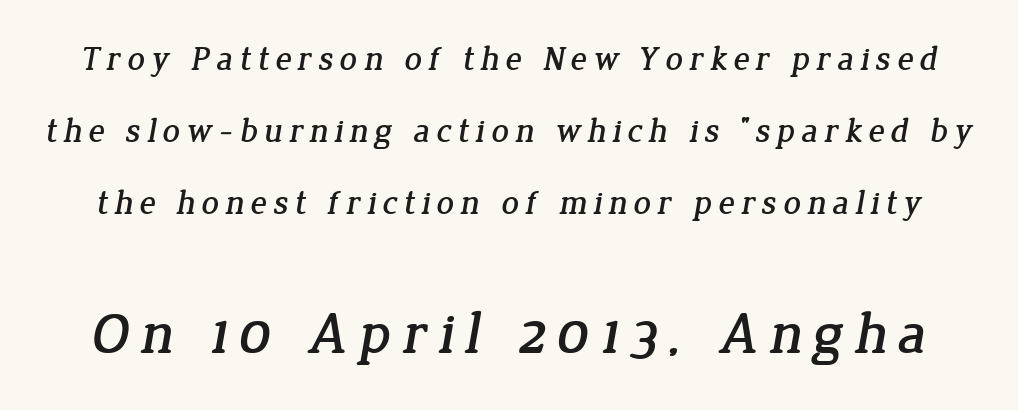
Stroke terminals: seriffed. Each letter keeps its own natural width here, so spacing adapts to shape. Nobody drew a line under any word here. The designer dialed line spacing up above the default. The letters in the lower block stand taller than those in the block above.
